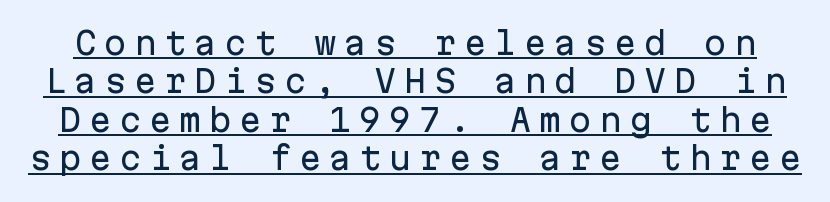
The image shows 30 px sans-serif type, upright, monospaced; set normal line spacing (1.28x), unusually wide letter spacing (+0.25 em), underlined; low stroke contrast and a medium x-height.
